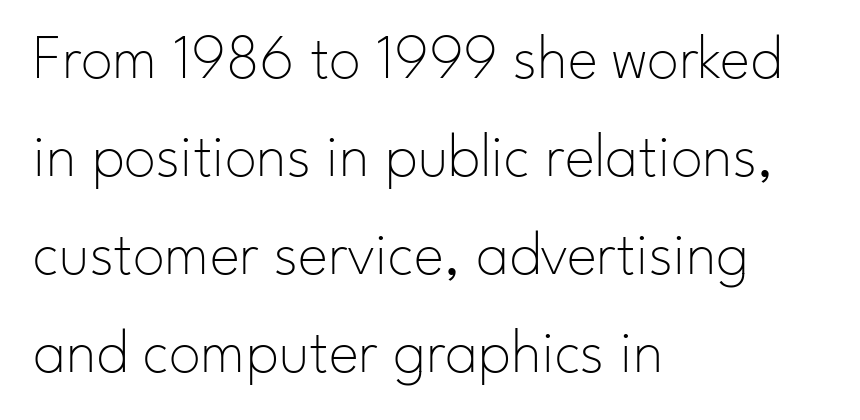
Q: Is the text bold? A: No.
Q: Is the text italic (slanted)? A: No, it is upright.
Q: Is the typeface a serif or a sans-serif typeface? A: Sans-serif.
Q: Is the text underlined? A: No.
Q: How is the paragraph aligned? A: Left-aligned.
Q: Is the spacing between letters normal or unusually wide? A: Normal.
Q: Is the spacing between lines tight, normal or loose? A: Normal.
Q: Width (condensed, normal, or wide)? A: Normal.
Q: Stroke contrast? A: Low.
Q: x-height? A: Small.
Q: Monospaced? A: No.
